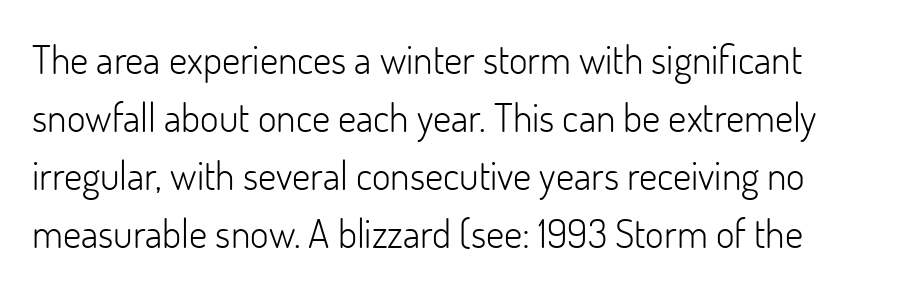
The characters are drawn with everyday or finer stroke widths. This is roman type, the default non-slanted kind. This is sans-serif lettering, the kind often seen on screens and signage. The rendering uses natural spacing where letterforms have individual widths. Observe the ordinary spacing: letters are neighbours, not strangers.
